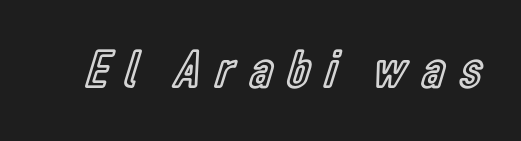
The image shows 54 px condensed type; set unusually wide letter spacing (+0.29 em), not underlined; a medium x-height.
